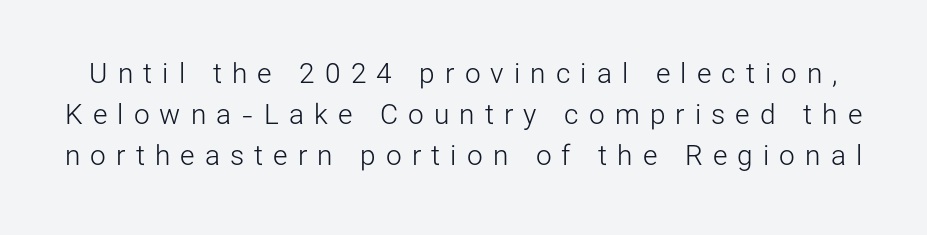
{"serif": "no", "italic": "no", "bold": "no", "weight": "light", "width": "normal", "stroke_contrast": "low", "x_height": "medium", "monospaced": "no", "underline": "no", "line_spacing": "normal", "line_spacing_ratio": 1.46, "letter_spacing": "wide", "letter_spacing_em": 0.36, "glyph_px": 28}
